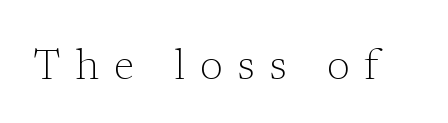
Q: Is the text bold? A: No.
Q: Is the text italic (slanted)? A: No, it is upright.
Q: Is the typeface a serif or a sans-serif typeface? A: Serif.
Q: Is the text underlined? A: No.
Q: Is the spacing between letters normal or unusually wide? A: Unusually wide.
Q: Width (condensed, normal, or wide)? A: Normal.
Q: Stroke contrast? A: Low.
Q: x-height? A: Medium.
Q: Monospaced? A: No.
